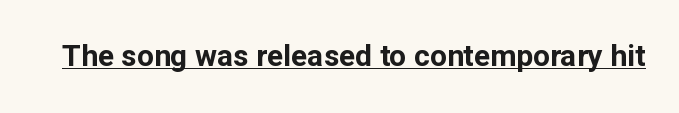
Q: Is the text bold? A: Yes.
Q: Is the text italic (slanted)? A: No, it is upright.
Q: Is the typeface a serif or a sans-serif typeface? A: Sans-serif.
Q: Is the text underlined? A: Yes.
Q: Is the spacing between letters normal or unusually wide? A: Normal.
Q: Width (condensed, normal, or wide)? A: Normal.
Q: Stroke contrast? A: Low.
Q: x-height? A: Medium.
Q: Monospaced? A: No.
